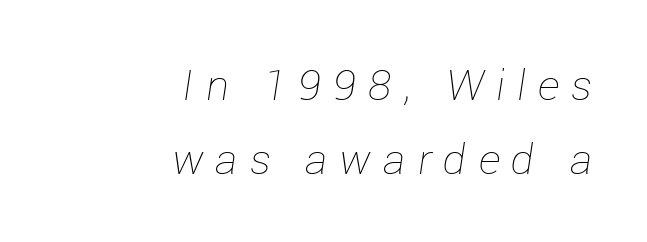
Q: Is the text bold? A: No.
Q: Is the text italic (slanted)? A: Yes, it leans right by about 12 degrees.
Q: Is the text underlined? A: No.
Q: How is the paragraph aligned? A: Right-aligned.
Q: Is the spacing between letters normal or unusually wide? A: Unusually wide.
Q: Width (condensed, normal, or wide)? A: Normal.
Q: Stroke contrast? A: Low.
Q: x-height? A: Medium.
Q: Monospaced? A: No.
